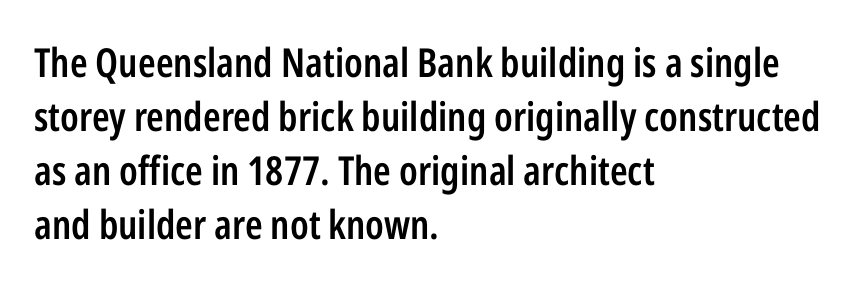
The image shows 40 px semibold, condensed sans-serif type, upright; set left-aligned, normal line spacing (1.35x), normal letter spacing, not underlined; low stroke contrast and a medium x-height.
